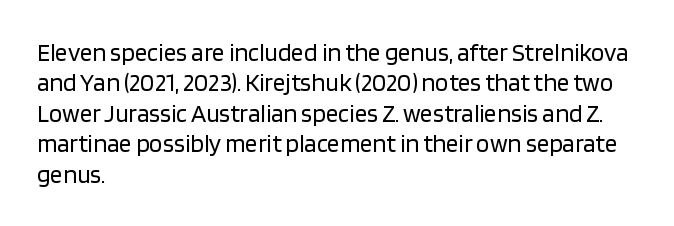
Q: Is the text bold? A: No.
Q: Is the text italic (slanted)? A: No, it is upright.
Q: Is the text underlined? A: No.
Q: How is the paragraph aligned? A: Left-aligned.
Q: Is the spacing between letters normal or unusually wide? A: Normal.
